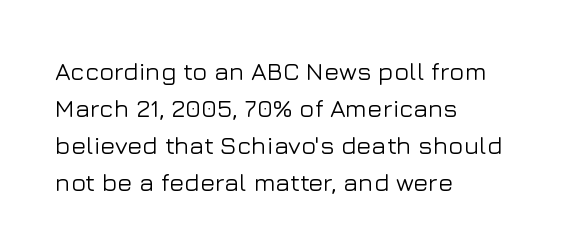
Q: Is the text italic (slanted)? A: No, it is upright.
Q: Is the text underlined? A: No.
Q: How is the paragraph aligned? A: Left-aligned.
Q: Is the spacing between letters normal or unusually wide? A: Normal.
Q: Is the spacing between lines tight, normal or loose? A: Normal.
